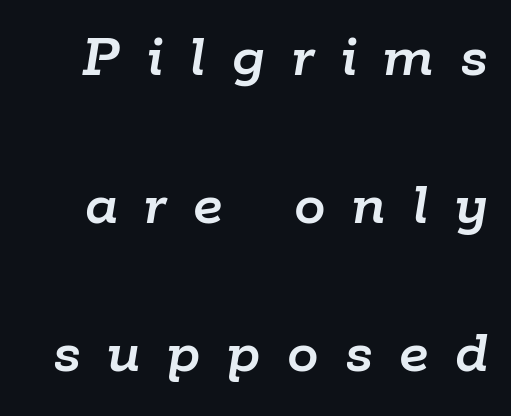
Q: Is the text italic (slanted)? A: Yes, it leans right by about 9 degrees.
Q: Is the text underlined? A: No.
Q: Is the spacing between letters normal or unusually wide? A: Unusually wide.
Q: Is the spacing between lines tight, normal or loose? A: Loose.
Q: Width (condensed, normal, or wide)? A: Normal.
Q: Stroke contrast? A: Low.
Q: x-height? A: Medium.
Q: Monospaced? A: No.
